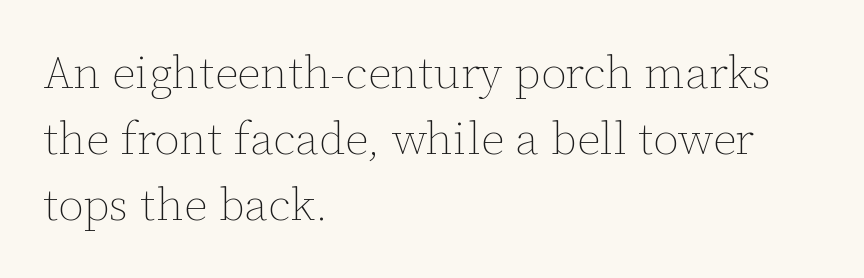
Q: Is the text bold? A: No.
Q: Is the text italic (slanted)? A: No, it is upright.
Q: Is the text underlined? A: No.
Q: How is the paragraph aligned? A: Left-aligned.
Q: Is the spacing between letters normal or unusually wide? A: Normal.
Q: Is the spacing between lines tight, normal or loose? A: Normal.
Q: Width (condensed, normal, or wide)? A: Normal.
Q: Stroke contrast? A: Low.
Q: x-height? A: Medium.
Q: Monospaced? A: No.
